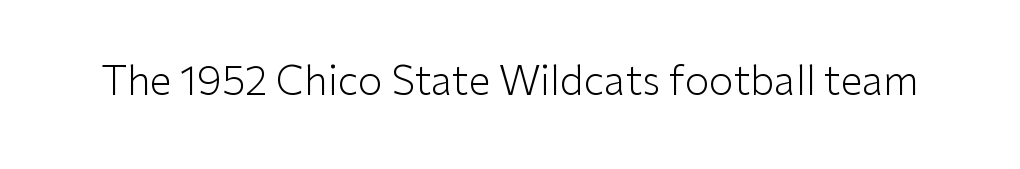
Do the characters align in a grid? No, the font is proportional. The letterforms sit shoulder to shoulder at normal distance. The typeface chosen for these lines omits serifs. Check the space under the baseline: it is left empty. Vertical stems look standard width or narrower in stroke. Designer's note — italics off, roman on.
